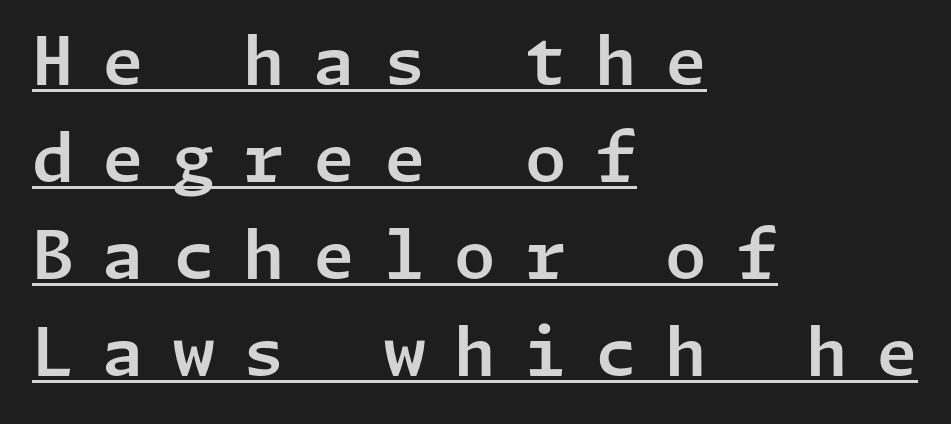
{"serif": "no", "italic": "no", "width": "normal", "stroke_contrast": "low", "x_height": "medium", "underline": "yes", "align": "left", "line_spacing": "normal", "line_spacing_ratio": 1.45, "letter_spacing": "wide", "letter_spacing_em": 0.43, "glyph_px": 67}
